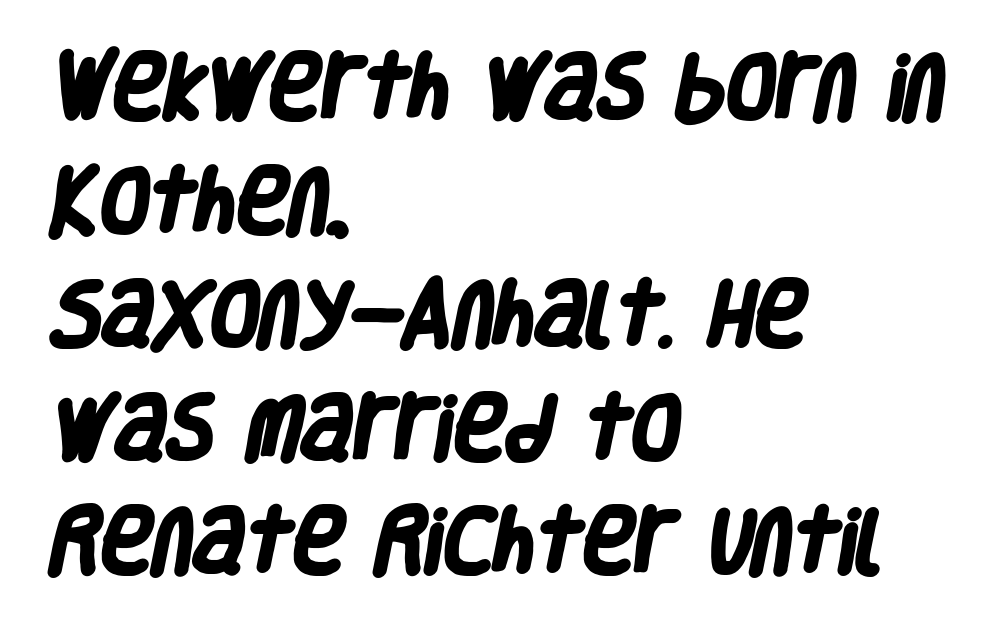
{"serif": "no", "bold": "yes", "weight": "heavy", "width": "condensed", "stroke_contrast": "low", "x_height": "large", "monospaced": "no", "underline": "no", "align": "left", "line_spacing": "normal", "line_spacing_ratio": 1.6, "letter_spacing": "normal", "letter_spacing_em": 0.0, "glyph_px": 71}
